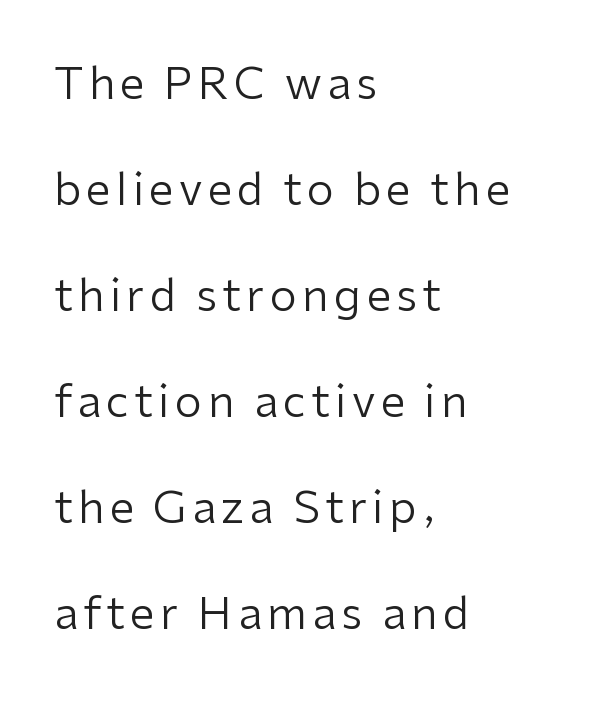
{"serif": "no", "italic": "no", "bold": "no", "weight": "regular", "width": "normal", "stroke_contrast": "low", "x_height": "medium", "monospaced": "no", "underline": "no", "align": "left", "line_spacing": "loose", "line_spacing_ratio": 2.41, "glyph_px": 44}
